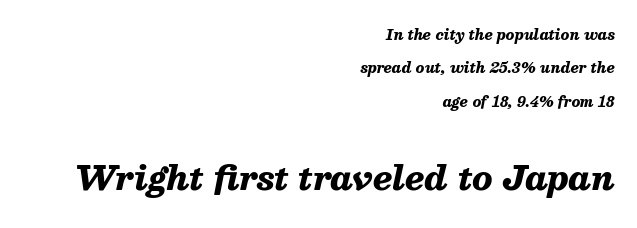
Q: Is the text bold? A: Yes.
Q: Is the text italic (slanted)? A: Yes, it leans right by about 13 degrees.
Q: Is the text underlined? A: No.
Q: How is the paragraph aligned? A: Right-aligned.
Q: Is the spacing between letters normal or unusually wide? A: Normal.
Q: Is the spacing between lines tight, normal or loose? A: Loose.
Q: Which block of text is set in a larger size, the first (top) or the second (bottom)? A: The second (bottom) one.
Q: Width (condensed, normal, or wide)? A: Normal.
Q: Stroke contrast? A: Medium.
Q: x-height? A: Medium.
Q: Monospaced? A: No.
